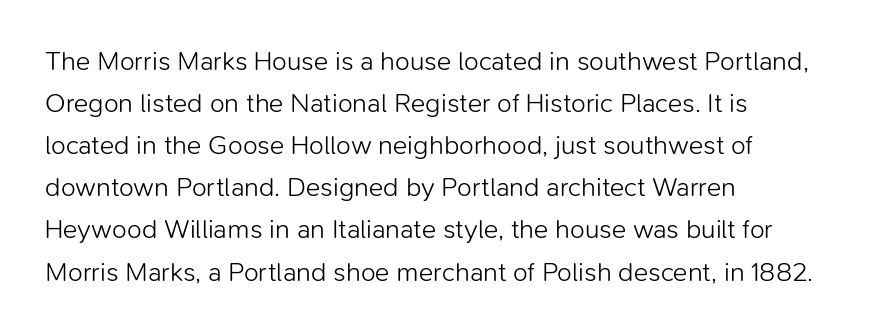
The image shows 27 px text type, upright; set left-aligned, normal line spacing (1.56x), normal letter spacing, not underlined.
